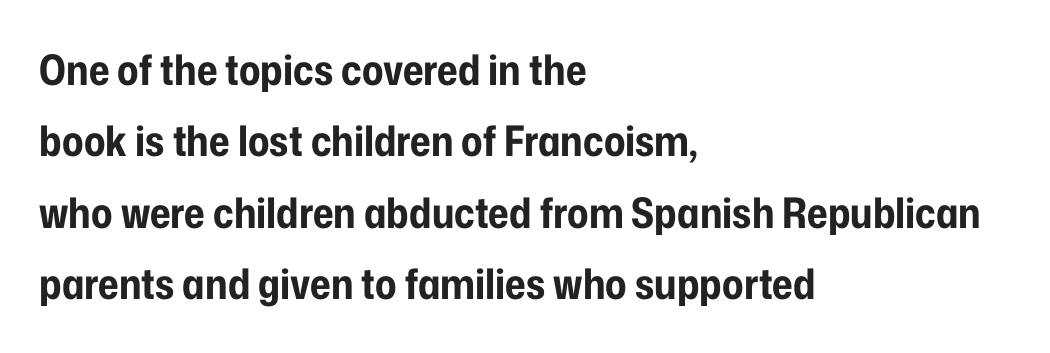
What's the leading like? Ordinary, nothing unusual. What stands out about the letter spacing? Nothing — it is the standard amount. The characters look thick and weighty, a clear bold. Check where the strokes stop: nothing finishes them off — pure sans. Note the varied advance widths — an 'i' is clearly narrower than an 'm'. Reading down the block, your eye returns to a fixed left position each line.
